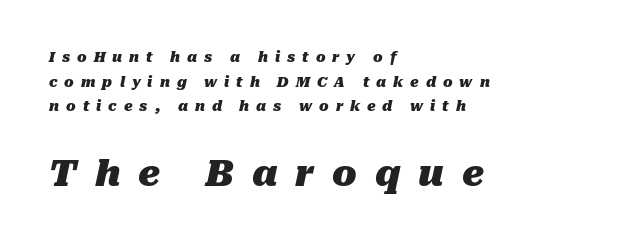
The image shows 36 px heavy type, italic (leaning right); set left-aligned, line spacing 1.76x, unusually wide letter spacing (+0.5 em), not underlined; the second (bottom) block is 2.57x larger; medium stroke contrast and a medium x-height.
